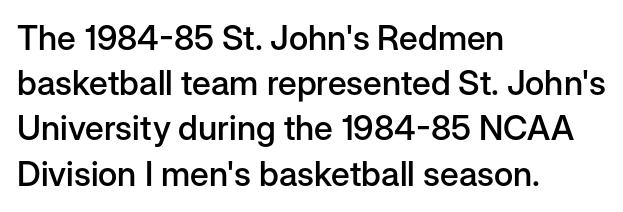
Q: Is the text bold? A: Semi-bold.
Q: Is the text italic (slanted)? A: No, it is upright.
Q: Is the typeface a serif or a sans-serif typeface? A: Sans-serif.
Q: Is the text underlined? A: No.
Q: How is the paragraph aligned? A: Left-aligned.
Q: Is the spacing between letters normal or unusually wide? A: Normal.
Q: Is the spacing between lines tight, normal or loose? A: Normal.
Q: Width (condensed, normal, or wide)? A: Normal.
Q: Stroke contrast? A: Low.
Q: x-height? A: Medium.
Q: Monospaced? A: No.
